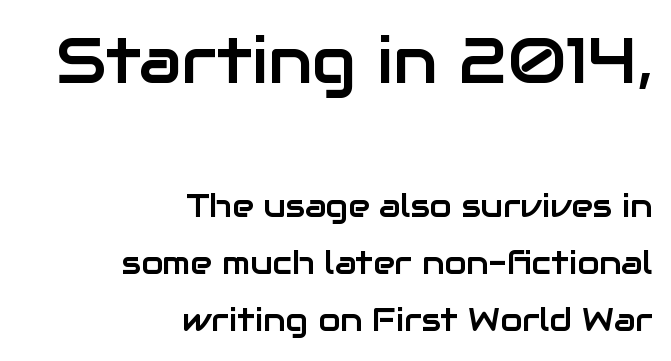
{"serif": "no", "italic": "no", "width": "normal", "stroke_contrast": "low", "x_height": "medium", "monospaced": "no", "underline": "no", "align": "right", "line_spacing_ratio": 1.79, "letter_spacing": "normal", "letter_spacing_em": 0.0, "larger_block": "first", "size_ratio": 2.0, "glyph_px": 64}
